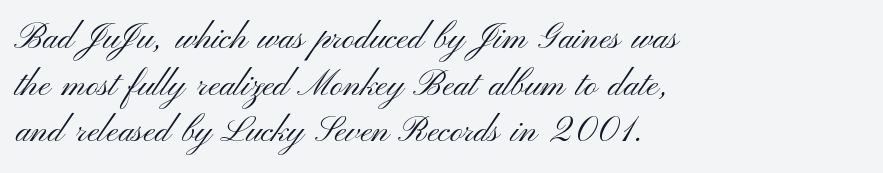
The image shows 35 px light, wide sans-serif type; set left-aligned, normal line spacing (1.33x), normal letter spacing, not underlined; medium stroke contrast and a small x-height.
